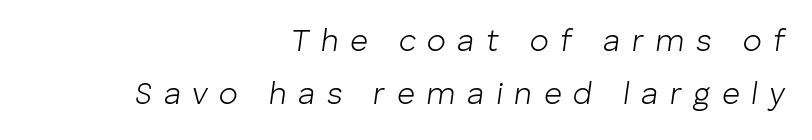
Q: Is the text bold? A: No.
Q: Is the text italic (slanted)? A: Yes, it leans right by about 8 degrees.
Q: Is the text underlined? A: No.
Q: How is the paragraph aligned? A: Right-aligned.
Q: Is the spacing between letters normal or unusually wide? A: Unusually wide.
Q: Width (condensed, normal, or wide)? A: Normal.
Q: Stroke contrast? A: Low.
Q: x-height? A: Medium.
Q: Monospaced? A: No.
